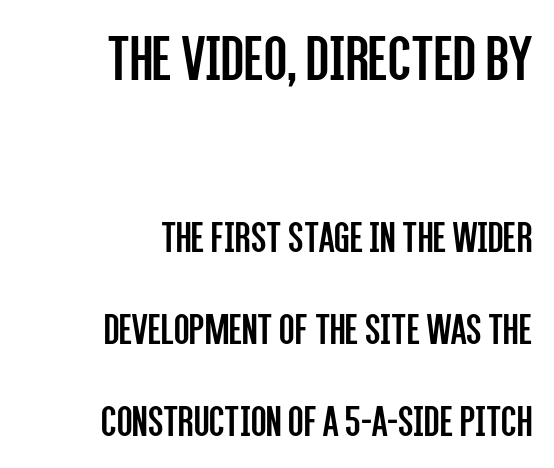
Typographically, this falls in the sans-serif category. Stem width sits at or under what a default text font uses. Tall strokes in this sample are plumb rather than angled. Reading top to bottom, the characters get smaller at the block break. Does extra space separate the letters? No, they use regular spacing. The lines in this sample share a right terminus and differ only in where they begin.
